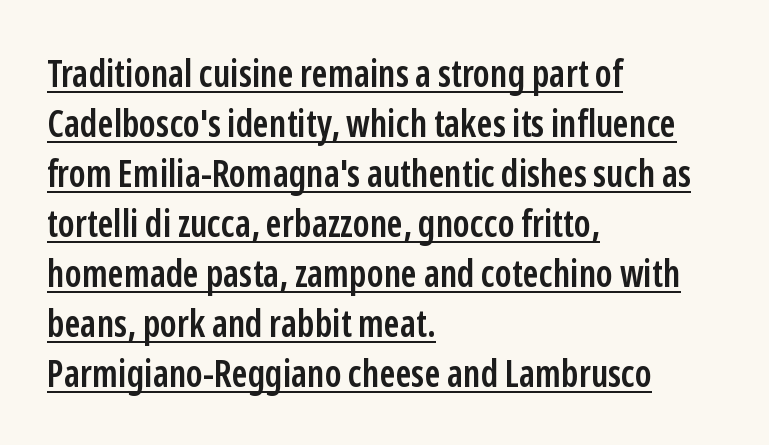
The image shows 37 px semibold, condensed sans-serif type, upright; set left-aligned, normal line spacing (1.35x), normal letter spacing, underlined; low stroke contrast and a medium x-height.
